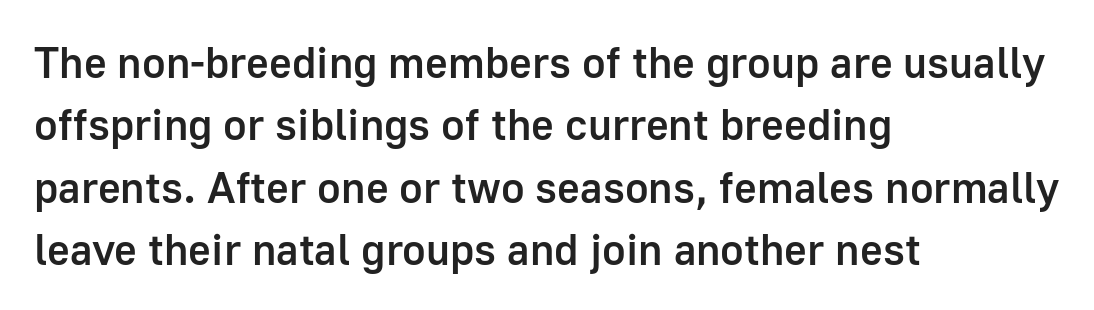
Q: Is the text bold? A: Semi-bold.
Q: Is the text italic (slanted)? A: No, it is upright.
Q: Is the typeface a serif or a sans-serif typeface? A: Sans-serif.
Q: Is the text underlined? A: No.
Q: How is the paragraph aligned? A: Left-aligned.
Q: Is the spacing between letters normal or unusually wide? A: Normal.
Q: Is the spacing between lines tight, normal or loose? A: Normal.
Q: Width (condensed, normal, or wide)? A: Normal.
Q: Stroke contrast? A: Low.
Q: x-height? A: Medium.
Q: Monospaced? A: No.
